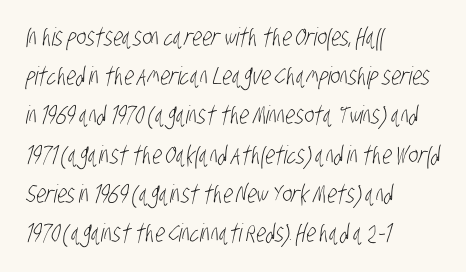
The glyphs are unaccompanied by any horizontal stroke below them. The passage shown is not bold in any degree. Notice how descenders clear the ascenders below comfortably — that's standard leading. Honestly, the letter spacing is just normal — you wouldn't notice it. Caption: multi-line text, flush left, ragged right.
